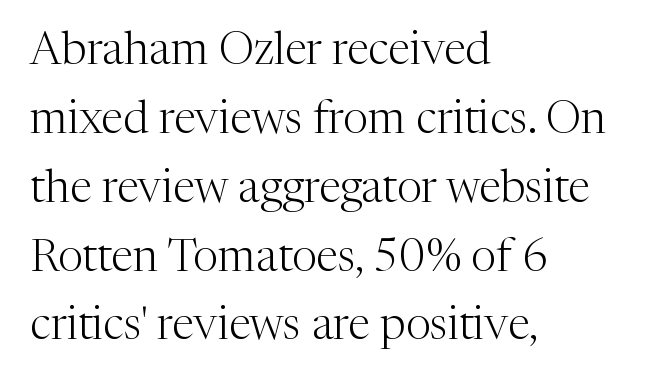
Q: Is the text bold? A: No.
Q: Is the text italic (slanted)? A: No, it is upright.
Q: Is the typeface a serif or a sans-serif typeface? A: Serif.
Q: Is the text underlined? A: No.
Q: How is the paragraph aligned? A: Left-aligned.
Q: Is the spacing between letters normal or unusually wide? A: Normal.
Q: Is the spacing between lines tight, normal or loose? A: Normal.
Q: Width (condensed, normal, or wide)? A: Normal.
Q: Stroke contrast? A: Medium.
Q: x-height? A: Medium.
Q: Monospaced? A: No.
